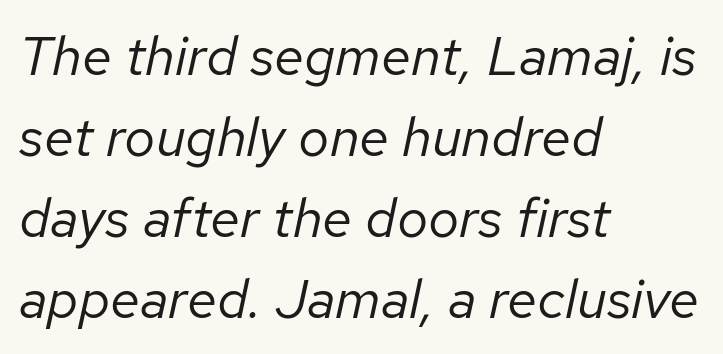
Q: Is the text bold? A: No.
Q: Is the text italic (slanted)? A: Yes, it leans right by about 12 degrees.
Q: Is the text underlined? A: No.
Q: How is the paragraph aligned? A: Left-aligned.
Q: Is the spacing between letters normal or unusually wide? A: Normal.
Q: Is the spacing between lines tight, normal or loose? A: Normal.
Q: Width (condensed, normal, or wide)? A: Normal.
Q: Stroke contrast? A: Low.
Q: x-height? A: Medium.
Q: Monospaced? A: No.
